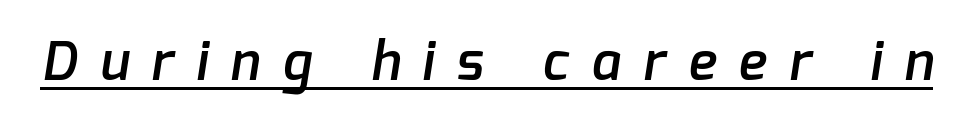
Does the weight exceed regular? Yes, but only to semibold. What decoration does the sample have? An underline. Think of a printed novel: that variable character pitch is what you see here. Characters follow at a spacing far wider than the type designer built in.
